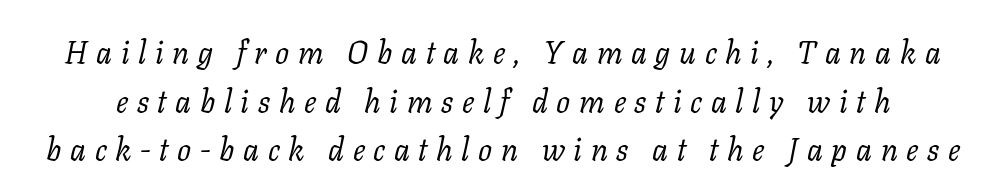
The image shows 31 px regular-weight serif type, italic (leaning right); set normal line spacing (1.57x), unusually wide letter spacing (+0.28 em), not underlined; low stroke contrast and a medium x-height.
